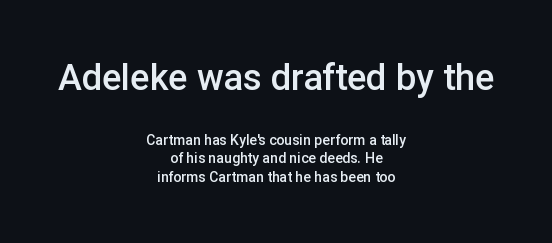
{"serif": "no", "italic": "no", "bold": "semi", "weight": "semibold", "width": "normal", "stroke_contrast": "low", "x_height": "medium", "monospaced": "no", "underline": "no", "align": "center", "line_spacing": "normal", "line_spacing_ratio": 1.33, "letter_spacing": "normal", "letter_spacing_em": 0.0, "larger_block": "first", "size_ratio": 2.57, "glyph_px": 36}
